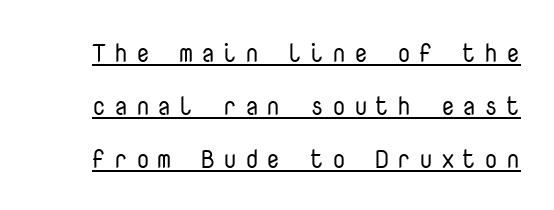
The image shows 25 px text type, upright; set loose line spacing (2.12x), unusually wide letter spacing (+0.31 em), underlined.
